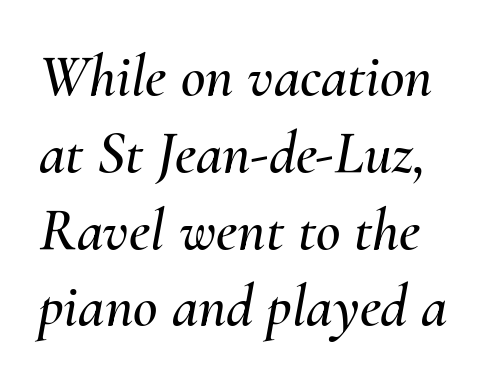
{"italic": "yes", "lean": "right", "slant_degrees": 10, "width": "normal", "stroke_contrast": "medium", "x_height": "small", "monospaced": "no", "underline": "no", "line_spacing": "normal", "line_spacing_ratio": 1.28, "letter_spacing": "normal", "letter_spacing_em": 0.0, "glyph_px": 60}
